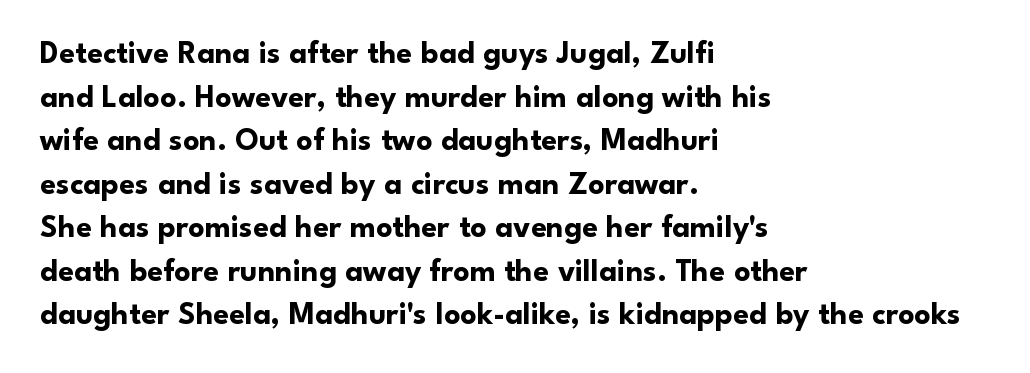
{"serif": "no", "italic": "no", "bold": "yes", "weight": "bold", "width": "normal", "stroke_contrast": "low", "x_height": "small", "monospaced": "no", "underline": "no", "align": "left", "line_spacing": "normal", "line_spacing_ratio": 1.36, "letter_spacing": "normal", "letter_spacing_em": 0.0, "glyph_px": 32}
